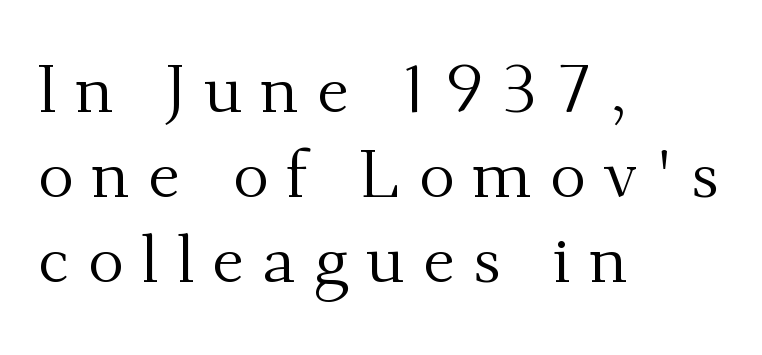
The image shows 67 px regular-weight serif type, upright; set left-aligned, normal line spacing (1.27x), unusually wide letter spacing (+0.27 em), not underlined; medium stroke contrast and a small x-height.
